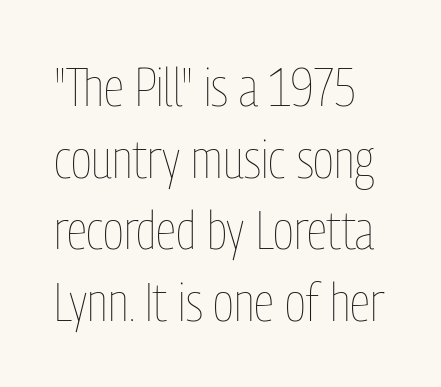
Q: Is the text bold? A: No.
Q: Is the text italic (slanted)? A: No, it is upright.
Q: Is the text underlined? A: No.
Q: Is the spacing between letters normal or unusually wide? A: Normal.
Q: Is the spacing between lines tight, normal or loose? A: Normal.
Q: Width (condensed, normal, or wide)? A: Condensed.
Q: Stroke contrast? A: Low.
Q: x-height? A: Medium.
Q: Monospaced? A: No.
